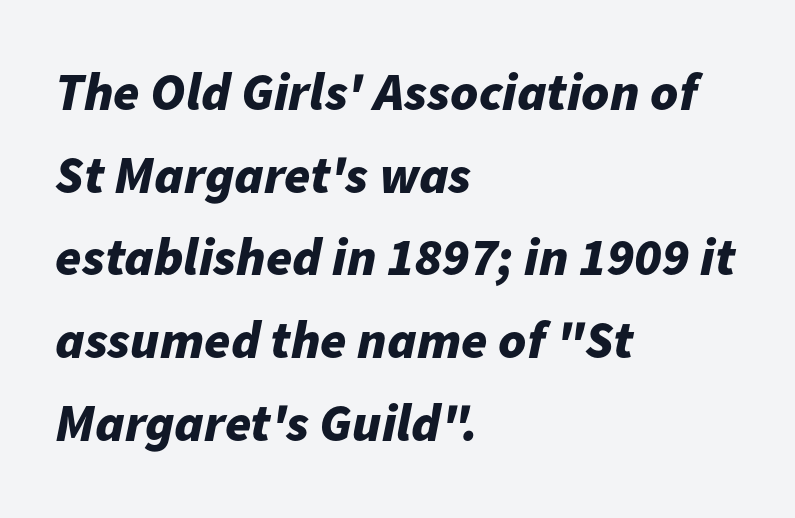
{"italic": "yes", "lean": "right", "slant_degrees": 11, "bold": "yes", "weight": "bold", "width": "normal", "stroke_contrast": "low", "x_height": "medium", "monospaced": "no", "underline": "no", "align": "left", "line_spacing": "normal", "line_spacing_ratio": 1.56, "letter_spacing": "normal", "letter_spacing_em": 0.0, "glyph_px": 53}
